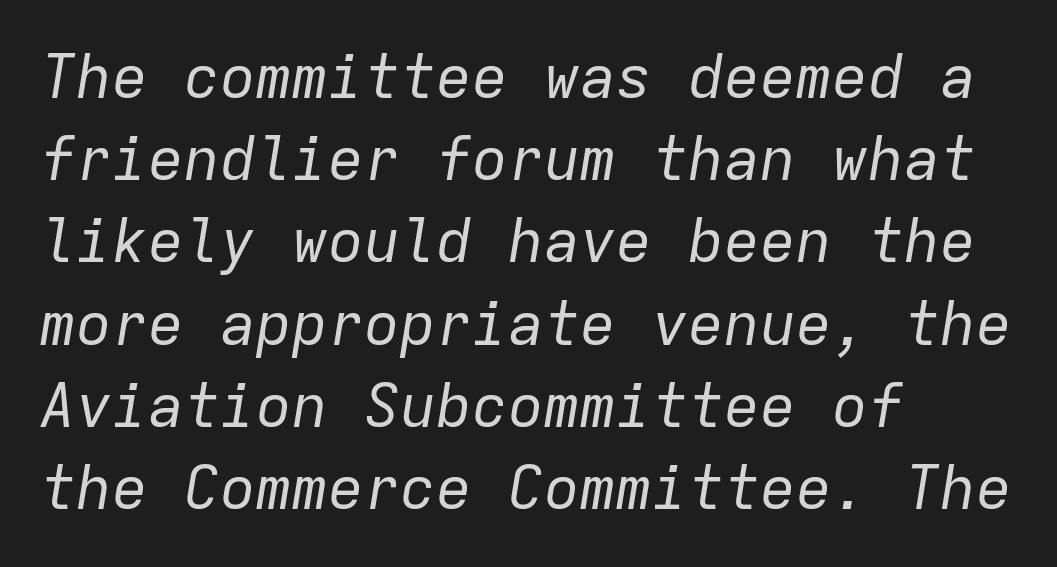
Q: Is the text bold? A: No.
Q: Is the text italic (slanted)? A: Yes, it leans right by about 9 degrees.
Q: Is the text underlined? A: No.
Q: How is the paragraph aligned? A: Left-aligned.
Q: Is the spacing between letters normal or unusually wide? A: Normal.
Q: Is the spacing between lines tight, normal or loose? A: Normal.
Q: Width (condensed, normal, or wide)? A: Normal.
Q: Stroke contrast? A: Low.
Q: x-height? A: Medium.
Q: Monospaced? A: Yes.
